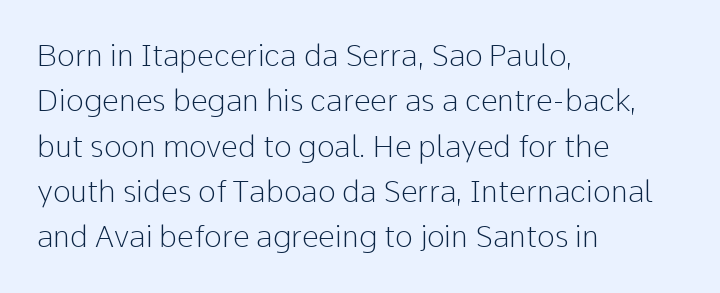
The letters stand upright; this is a roman face. The lines are quadded left. Each letter keeps its own natural width here, so spacing adapts to shape. This rendering leaves character spacing at its baseline value.
